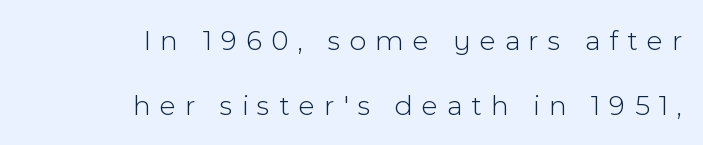
Q: Is the text bold? A: No.
Q: Is the text italic (slanted)? A: No, it is upright.
Q: Is the typeface a serif or a sans-serif typeface? A: Sans-serif.
Q: Is the text underlined? A: No.
Q: How is the paragraph aligned? A: Right-aligned.
Q: Is the spacing between letters normal or unusually wide? A: Unusually wide.
Q: Is the spacing between lines tight, normal or loose? A: Loose.
Q: Width (condensed, normal, or wide)? A: Normal.
Q: x-height? A: Medium.
Q: Monospaced? A: No.
